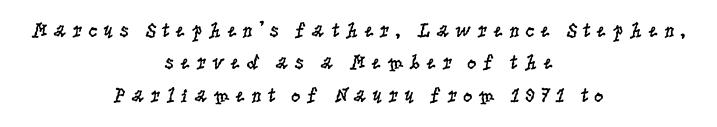
{"bold": "no", "underline": "no", "align": "center", "line_spacing": "normal", "line_spacing_ratio": 1.54, "letter_spacing": "wide", "letter_spacing_em": 0.26, "glyph_px": 21}
